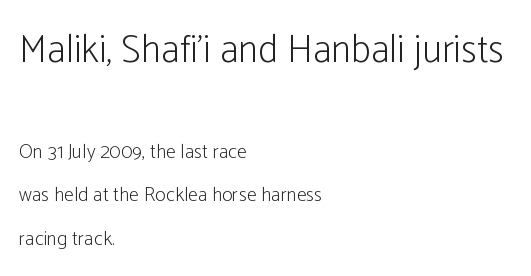
The image shows 39 px light, condensed sans-serif type, upright; set left-aligned, loose line spacing (2.19x), normal letter spacing, not underlined; the first (top) block is 1.95x larger; low stroke contrast and a medium x-height.
